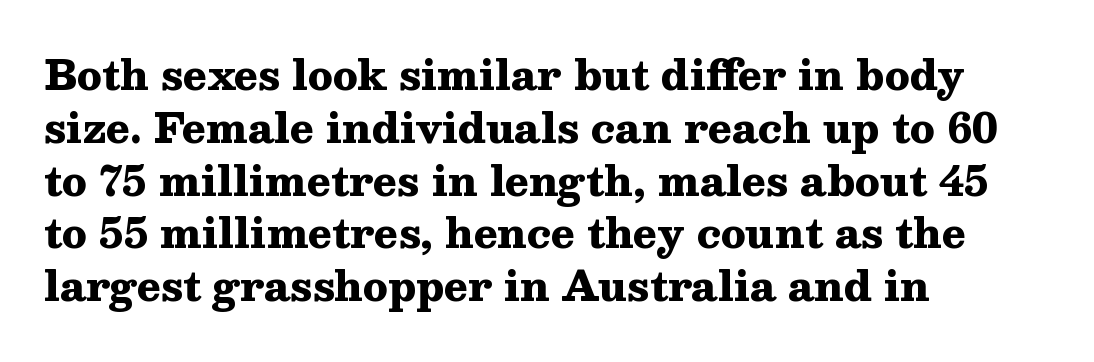
{"serif": "yes", "italic": "no", "bold": "yes", "weight": "heavy", "width": "wide", "stroke_contrast": "medium", "x_height": "medium", "monospaced": "no", "underline": "no", "align": "left", "line_spacing": "normal", "line_spacing_ratio": 1.32, "letter_spacing": "normal", "letter_spacing_em": 0.0, "glyph_px": 40}
